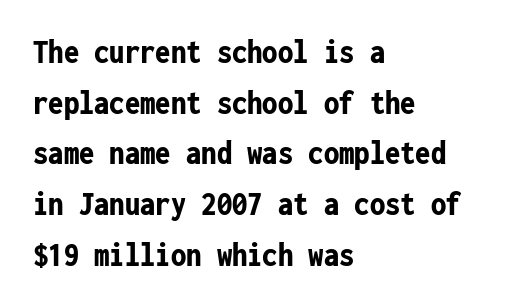
A sans-serif font was chosen for this passage. Weight check: bold — yes, fully. Ordinary non-slanted type is in use. This sample has the even, mechanical cadence of fixed-width lettering. Nothing unusual about the tracking: characters are spaced as the font intends. Where is the straight margin? On the left.
